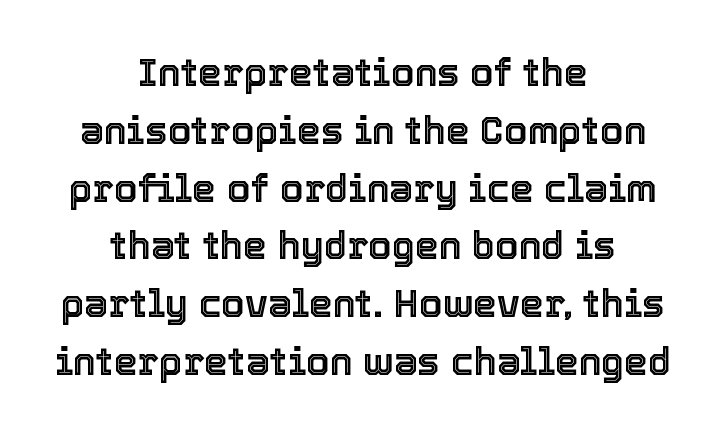
The image shows 38 px text type, upright; set centered, normal line spacing (1.52x), normal letter spacing, not underlined; a medium x-height.
